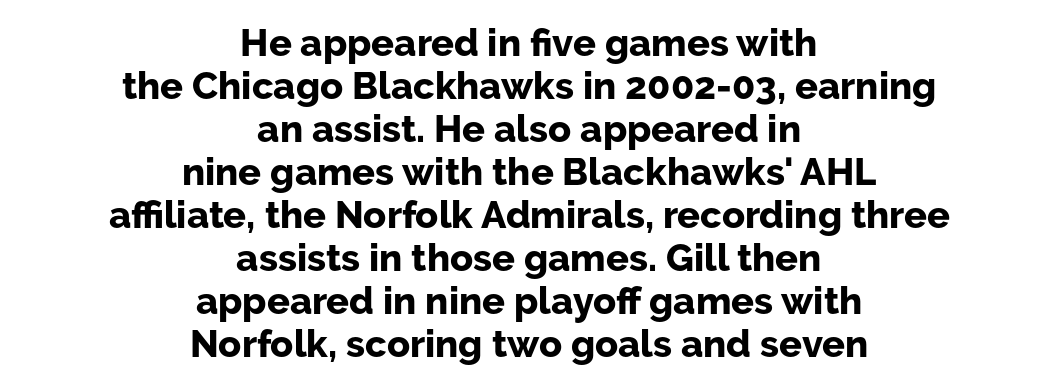
The image shows 38 px bold sans-serif type, upright; set centered, tight line spacing (1.13x), normal letter spacing, not underlined; low stroke contrast and a medium x-height.
